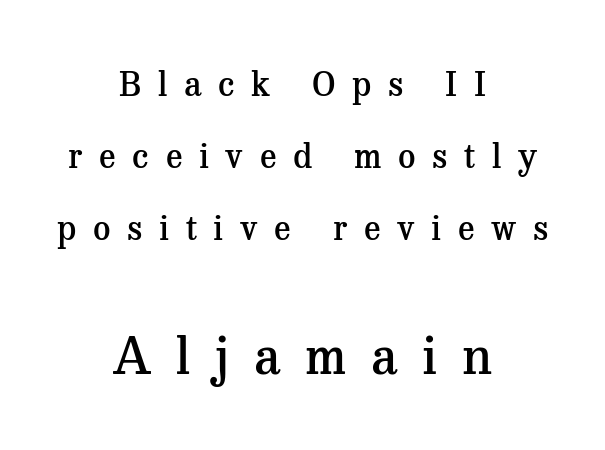
Q: Is the text bold? A: Semi-bold.
Q: Is the text italic (slanted)? A: No, it is upright.
Q: Is the typeface a serif or a sans-serif typeface? A: Serif.
Q: Is the text underlined? A: No.
Q: How is the paragraph aligned? A: Centered.
Q: Is the spacing between letters normal or unusually wide? A: Unusually wide.
Q: Is the spacing between lines tight, normal or loose? A: Loose.
Q: Which block of text is set in a larger size, the first (top) or the second (bottom)? A: The second (bottom) one.
Q: Width (condensed, normal, or wide)? A: Normal.
Q: Stroke contrast? A: Medium.
Q: x-height? A: Medium.
Q: Monospaced? A: No.
